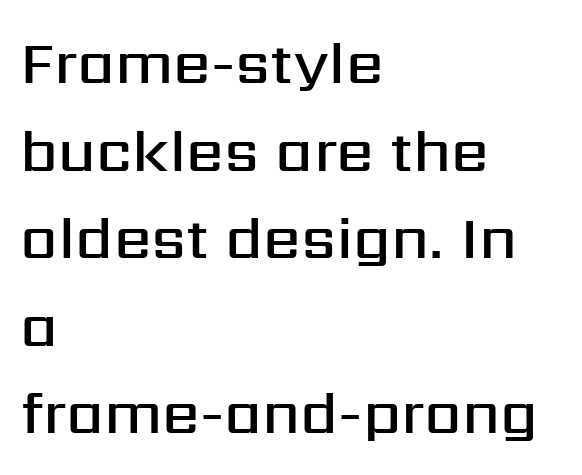
{"serif": "no", "italic": "no", "bold": "semi", "weight": "semibold", "width": "normal", "stroke_contrast": "medium", "x_height": "medium", "monospaced": "no", "underline": "no", "align": "left", "line_spacing": "normal", "line_spacing_ratio": 1.46, "letter_spacing": "normal", "letter_spacing_em": 0.0, "glyph_px": 60}
